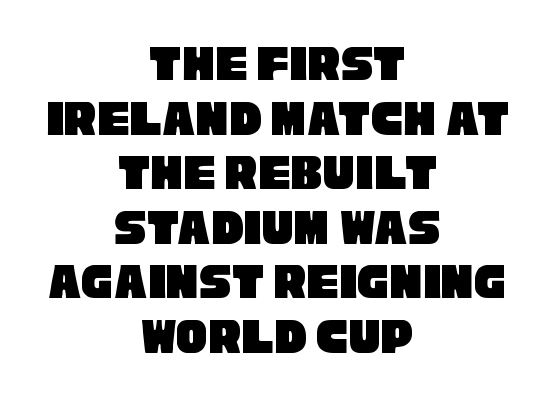
Q: Is the typeface a serif or a sans-serif typeface? A: Sans-serif.
Q: Is the text underlined? A: No.
Q: How is the paragraph aligned? A: Centered.
Q: Is the spacing between letters normal or unusually wide? A: Normal.
Q: Is the spacing between lines tight, normal or loose? A: Tight.
Q: Width (condensed, normal, or wide)? A: Condensed.
Q: Stroke contrast? A: Low.
Q: x-height? A: Large.
Q: Monospaced? A: No.
